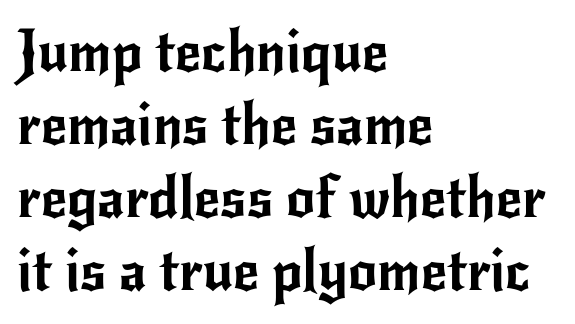
Q: Is the text italic (slanted)? A: No, it is upright.
Q: Is the typeface a serif or a sans-serif typeface? A: Sans-serif.
Q: Is the text underlined? A: No.
Q: How is the paragraph aligned? A: Left-aligned.
Q: Is the spacing between letters normal or unusually wide? A: Normal.
Q: Is the spacing between lines tight, normal or loose? A: Normal.
Q: Width (condensed, normal, or wide)? A: Normal.
Q: Stroke contrast? A: Low.
Q: x-height? A: Small.
Q: Monospaced? A: No.
